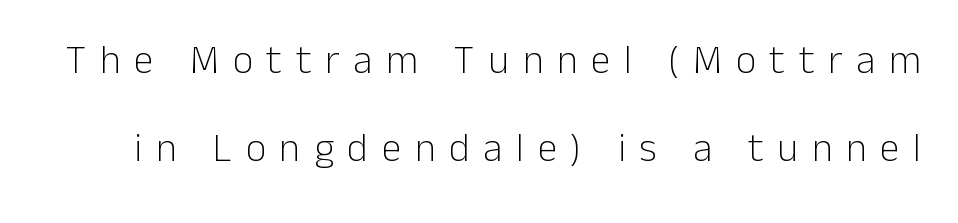
Nothing heavy about these letters — not bold at all. The designer dialed line spacing up above the default. Has an underline been added? It has not. The tracking reads as deliberately expanded to a designer's eye. Do the characters align in a grid? No, the font is proportional. Do the letters lean? They stand straight.
